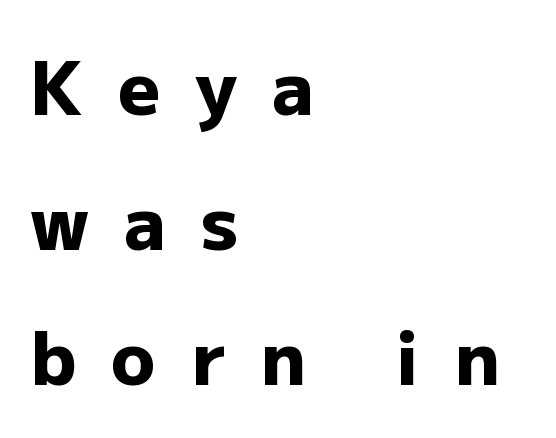
The typography opts for an upright posture over an oblique one. The glyphs are unaccompanied by any horizontal stroke below them. This sample has the flowing, uneven cadence of proportional lettering. Classification — sans serif.
